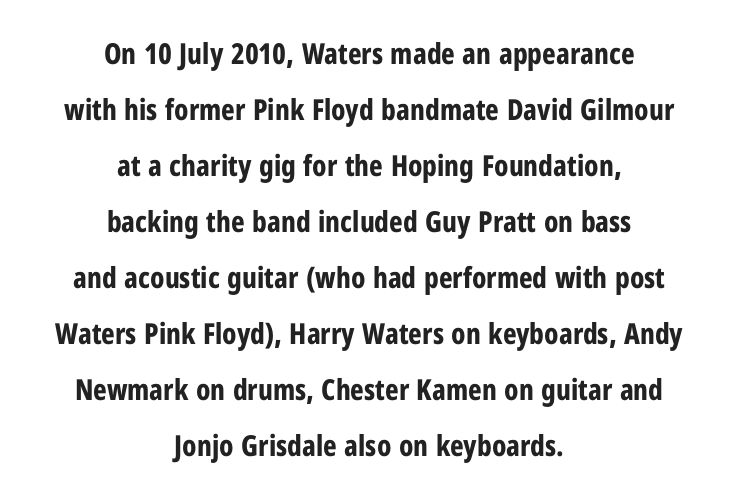
Q: Is the text bold? A: Yes.
Q: Is the text italic (slanted)? A: No, it is upright.
Q: Is the typeface a serif or a sans-serif typeface? A: Sans-serif.
Q: Is the text underlined? A: No.
Q: How is the paragraph aligned? A: Centered.
Q: Is the spacing between letters normal or unusually wide? A: Normal.
Q: Is the spacing between lines tight, normal or loose? A: Loose.
Q: Width (condensed, normal, or wide)? A: Condensed.
Q: Stroke contrast? A: Low.
Q: x-height? A: Medium.
Q: Monospaced? A: No.
